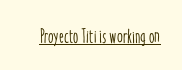
Q: Is the text italic (slanted)? A: No, it is upright.
Q: Is the text underlined? A: Yes.
Q: Is the spacing between letters normal or unusually wide? A: Normal.
